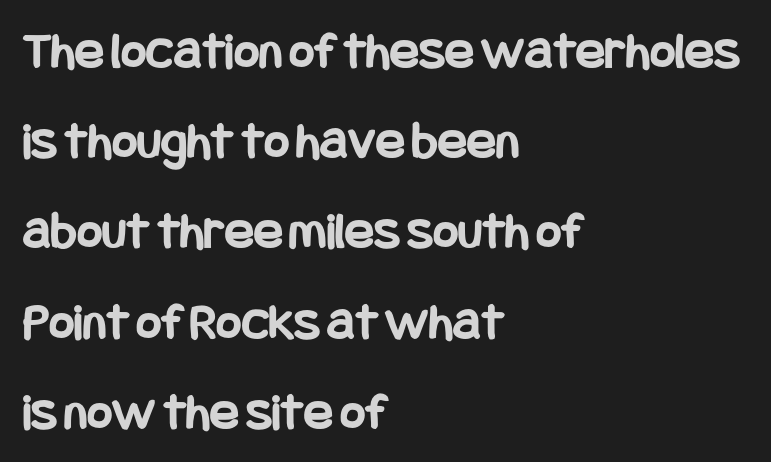
The image shows 54 px bold, condensed sans-serif type, upright; set left-aligned, normal line spacing (1.67x), normal letter spacing, not underlined; low stroke contrast and a large x-height.
